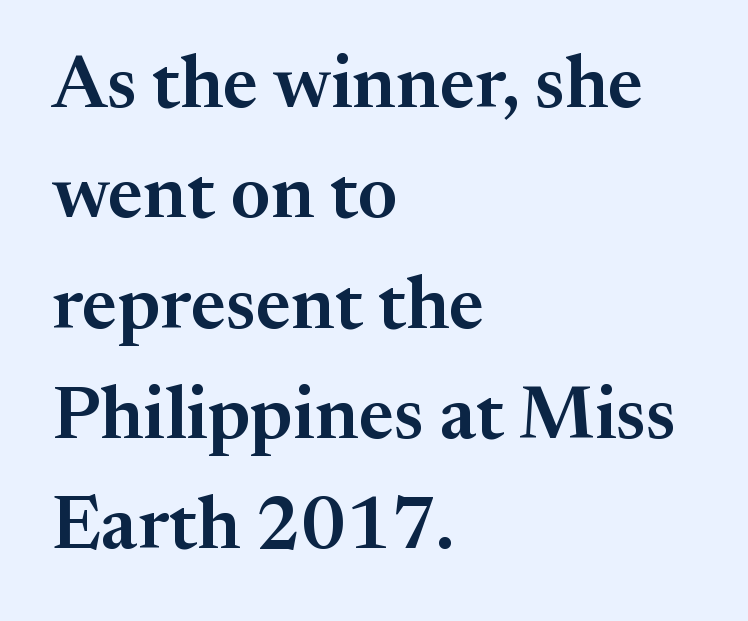
{"serif": "yes", "italic": "no", "width": "normal", "stroke_contrast": "medium", "x_height": "medium", "monospaced": "no", "underline": "no", "align": "left", "line_spacing": "normal", "line_spacing_ratio": 1.49, "letter_spacing": "normal", "letter_spacing_em": 0.0, "glyph_px": 74}
